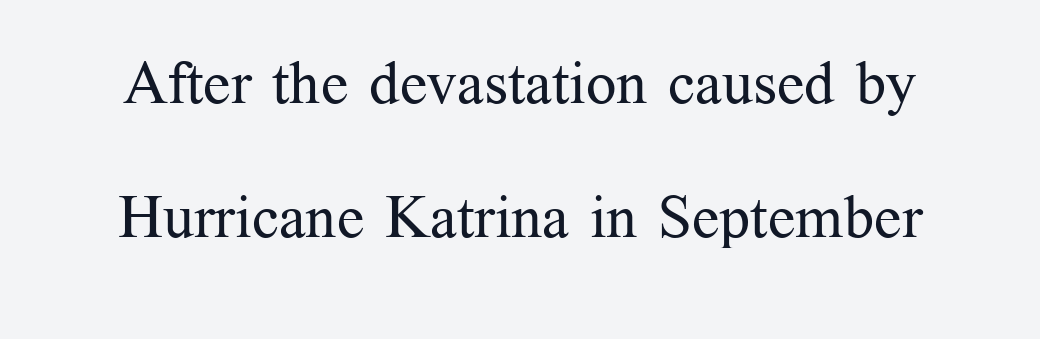
The image shows 60 px regular-weight serif type, upright; set centered, loose line spacing (2.24x), normal letter spacing, not underlined; medium stroke contrast and a medium x-height.
